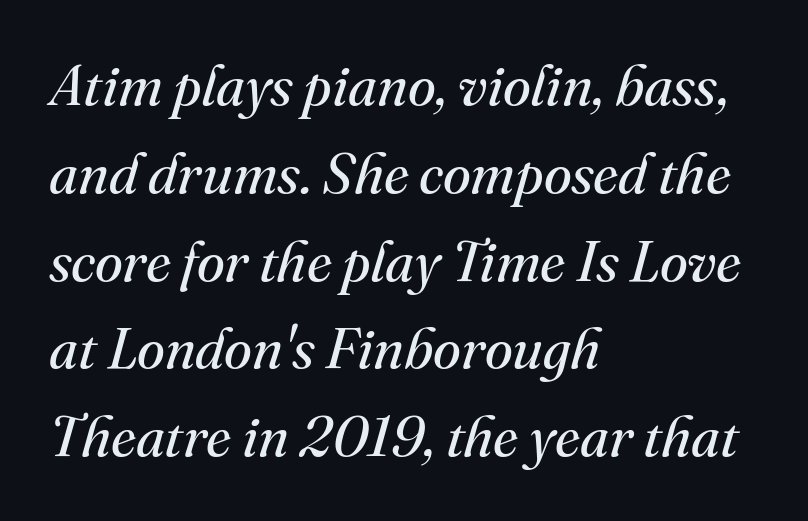
Q: Is the text bold? A: No.
Q: Is the text italic (slanted)? A: Yes, it leans right by about 16 degrees.
Q: Is the typeface a serif or a sans-serif typeface? A: Serif.
Q: Is the text underlined? A: No.
Q: How is the paragraph aligned? A: Left-aligned.
Q: Is the spacing between letters normal or unusually wide? A: Normal.
Q: Is the spacing between lines tight, normal or loose? A: Normal.
Q: Width (condensed, normal, or wide)? A: Normal.
Q: Stroke contrast? A: Medium.
Q: x-height? A: Small.
Q: Monospaced? A: No.
